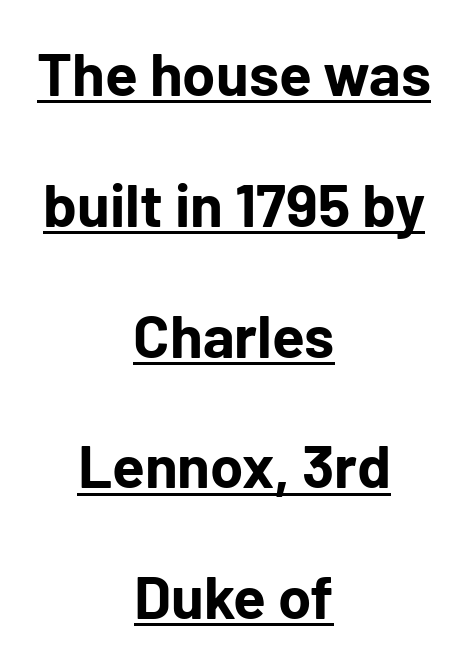
The image shows 60 px bold sans-serif type, upright; set centered, loose line spacing (2.18x), normal letter spacing, underlined; low stroke contrast and a medium x-height.
